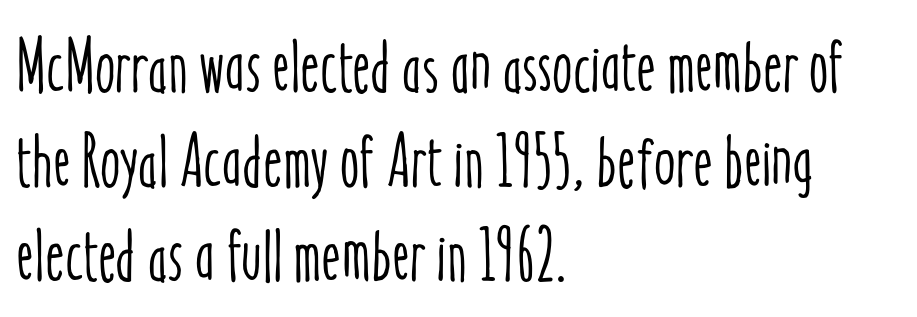
Successive baselines arrive at the customary interval. Layout note: lines flush left. Look at the tracking — it's just the regular setting, nothing added. The area under the type is left untouched.
